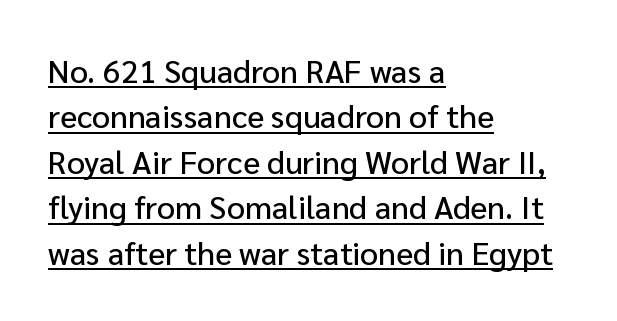
The image shows 32 px sans-serif type, upright; set left-aligned, normal line spacing (1.42x), normal letter spacing, underlined; low stroke contrast and a medium x-height.
